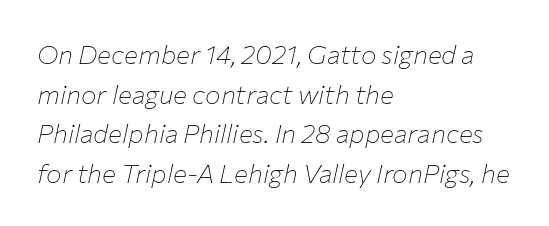
{"italic": "yes", "lean": "right", "slant_degrees": 12, "bold": "no", "underline": "no", "align": "left", "line_spacing": "normal", "line_spacing_ratio": 1.52, "letter_spacing": "normal", "letter_spacing_em": 0.0, "glyph_px": 26}
